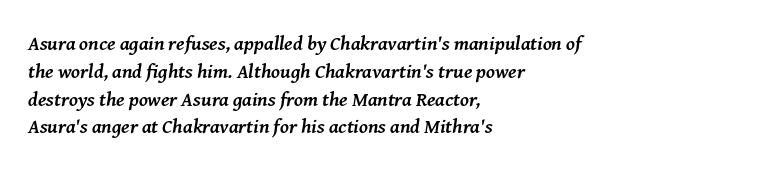
Q: Is the text bold? A: Yes.
Q: Is the text italic (slanted)? A: Yes, it leans right by about 8 degrees.
Q: Is the text underlined? A: No.
Q: How is the paragraph aligned? A: Left-aligned.
Q: Is the spacing between letters normal or unusually wide? A: Normal.
Q: Is the spacing between lines tight, normal or loose? A: Normal.
